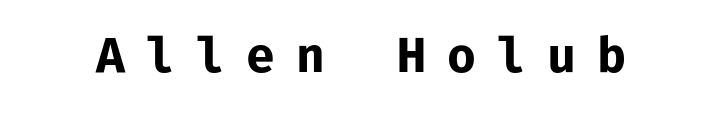
Q: Is the text bold? A: Yes.
Q: Is the text italic (slanted)? A: No, it is upright.
Q: Is the typeface a serif or a sans-serif typeface? A: Sans-serif.
Q: Is the text underlined? A: No.
Q: Is the spacing between letters normal or unusually wide? A: Unusually wide.
Q: Width (condensed, normal, or wide)? A: Normal.
Q: Stroke contrast? A: Low.
Q: x-height? A: Medium.
Q: Monospaced? A: Yes.
